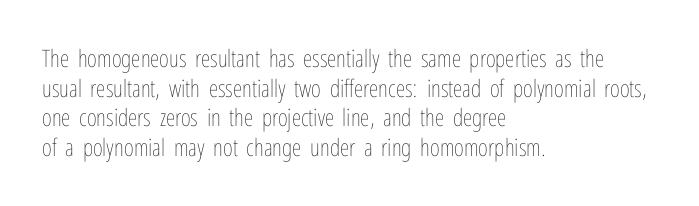
{"italic": "no", "bold": "no", "underline": "no", "align": "left", "line_spacing_ratio": 1.23, "letter_spacing": "normal", "letter_spacing_em": 0.0, "glyph_px": 24}
